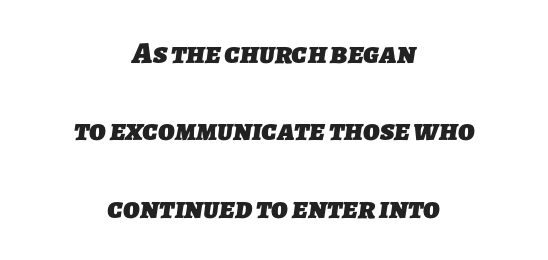
The image shows 31 px heavy sans-serif type; set centered, loose line spacing (2.5x), normal letter spacing, not underlined; low stroke contrast and a medium x-height.
